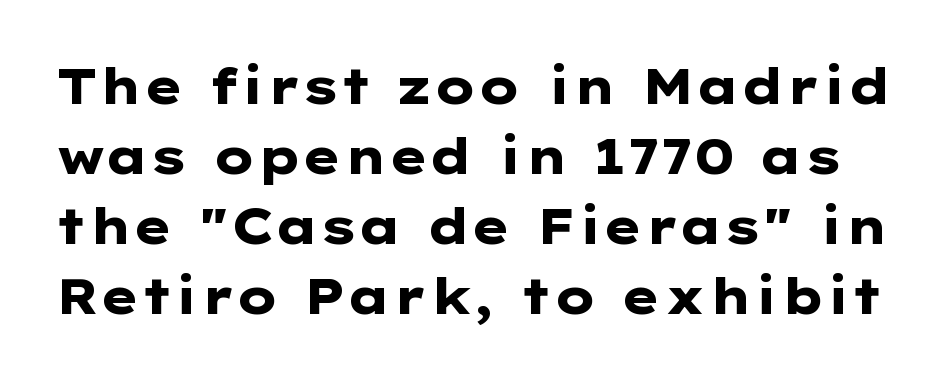
{"serif": "no", "italic": "no", "bold": "yes", "weight": "heavy", "width": "wide", "stroke_contrast": "low", "x_height": "medium", "underline": "no", "line_spacing": "normal", "line_spacing_ratio": 1.43, "letter_spacing": "normal", "letter_spacing_em": 0.0, "glyph_px": 49}
